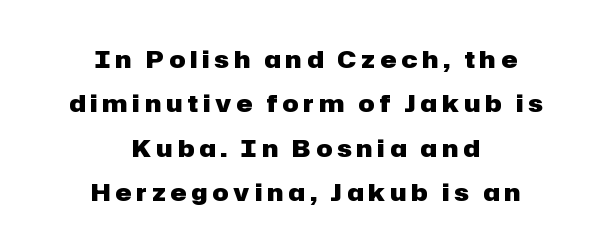
{"italic": "no", "bold": "yes", "underline": "no", "align": "center", "line_spacing_ratio": 1.85, "letter_spacing": "wide", "letter_spacing_em": 0.21, "glyph_px": 24}
